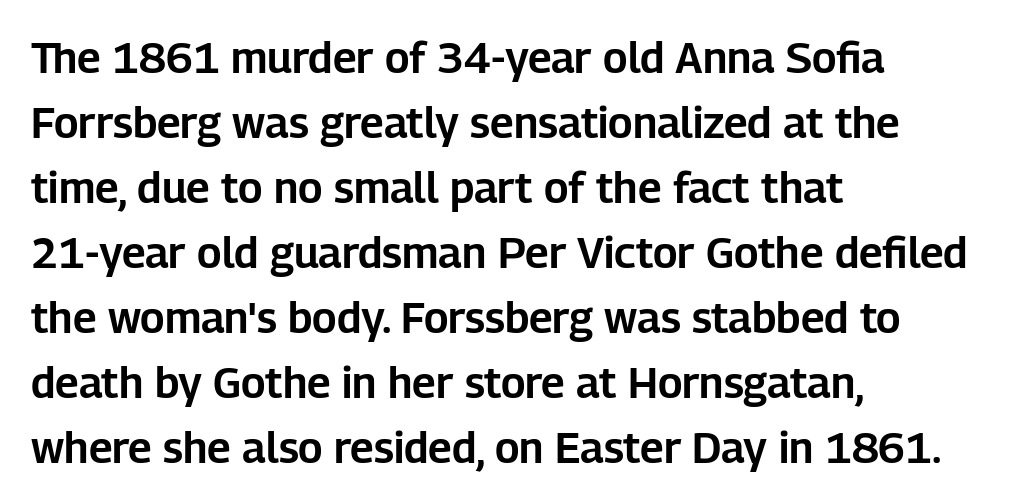
The image shows 43 px sans-serif type, upright; set left-aligned, normal line spacing (1.51x), normal letter spacing, not underlined; low stroke contrast and a medium x-height.
